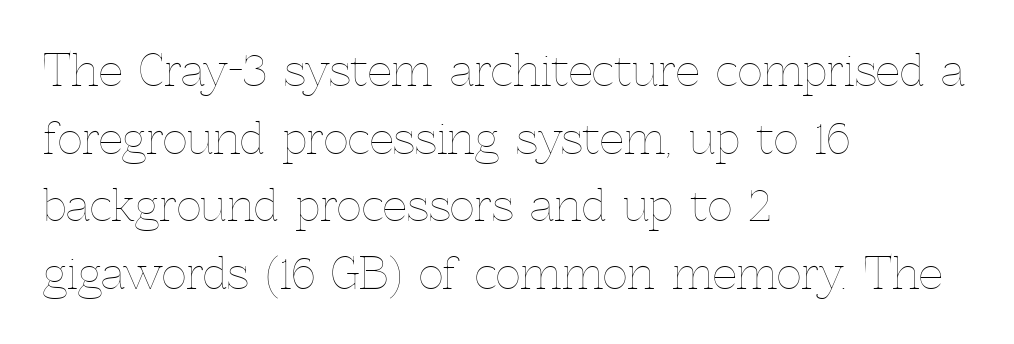
Unbolded letterforms with no extra heft. Does the copy run flush right? No — it runs flush left. Leading matches the norm, producing a regular column. Every character sits straight up, as roman type does. Check under the words: just untouched page.
